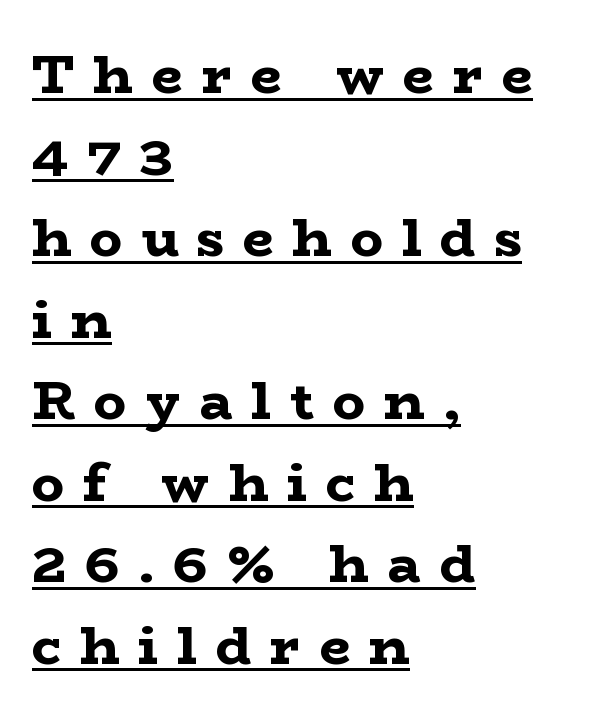
A typesetter would label this face a serif. The horizontal fit of the characters is loose and conspicuously gappy. Character widths vary here, with narrow letters taking less room than wide ones. Strong, thick strokes mark this as bold type. Check the space under the baseline: a stroke is drawn there.
